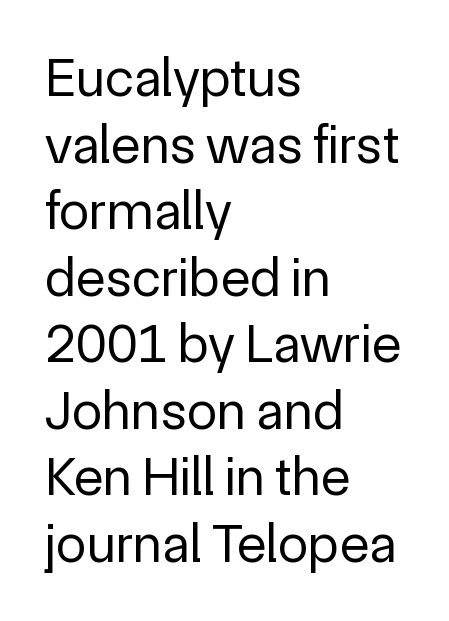
Q: Is the text bold? A: No.
Q: Is the text italic (slanted)? A: No, it is upright.
Q: Is the typeface a serif or a sans-serif typeface? A: Sans-serif.
Q: Is the text underlined? A: No.
Q: How is the paragraph aligned? A: Left-aligned.
Q: Is the spacing between letters normal or unusually wide? A: Normal.
Q: Width (condensed, normal, or wide)? A: Normal.
Q: x-height? A: Medium.
Q: Monospaced? A: No.
